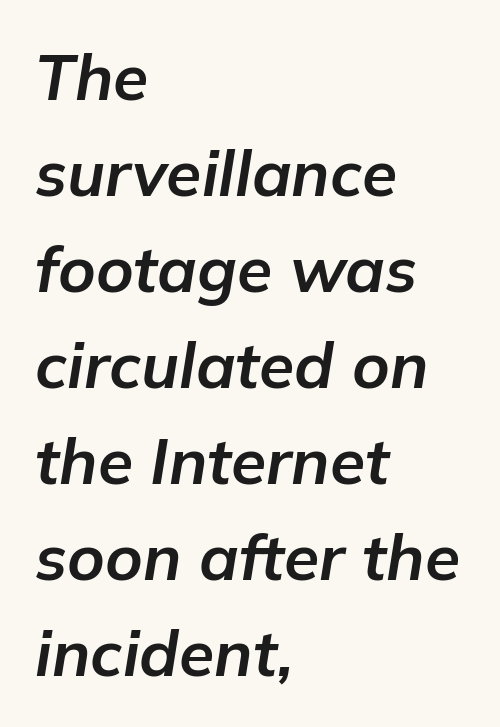
The image shows 64 px bold type, italic (leaning right); set left-aligned, normal line spacing (1.5x), normal letter spacing, not underlined; low stroke contrast and a medium x-height.
